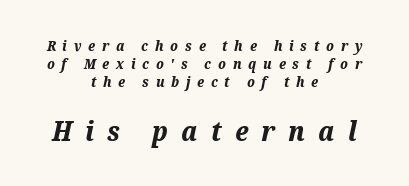
How would I describe the line gaps? Plain and ordinary. This rendering features lettering with no underline. Bold? Absolutely — the strokes are thick and heavy. Quick note: italic. Size contrast runs from small at the top to large at the bottom.
